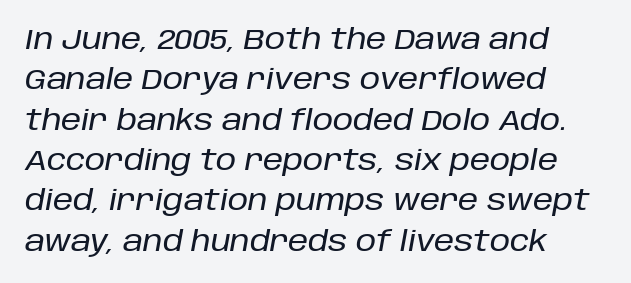
In CSS terms this would be text-align: left. Characters follow at the spacing the type designer built in. Here the designer chose a conventional face with non-uniform glyph widths. Compared with typical paragraphs, the rows here are spaced about the same. Glance below the letters and you will spot only blank space. Designer's note — italics engaged.
